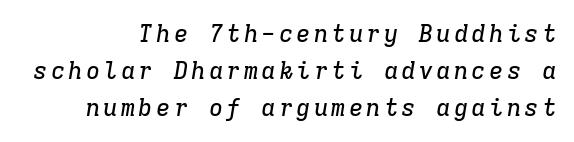
The image shows 24 px text type, italic (leaning right); set normal line spacing (1.55x), not underlined.
